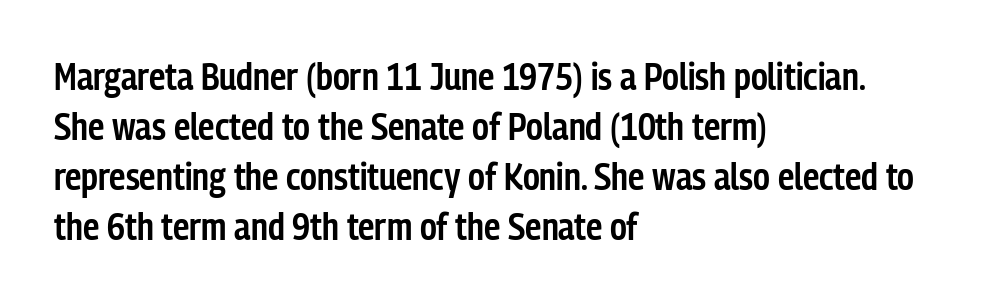
{"serif": "no", "italic": "no", "bold": "semi", "weight": "semibold", "width": "condensed", "stroke_contrast": "low", "x_height": "medium", "monospaced": "no", "underline": "no", "align": "left", "line_spacing": "normal", "line_spacing_ratio": 1.35, "letter_spacing": "normal", "letter_spacing_em": 0.0, "glyph_px": 37}
